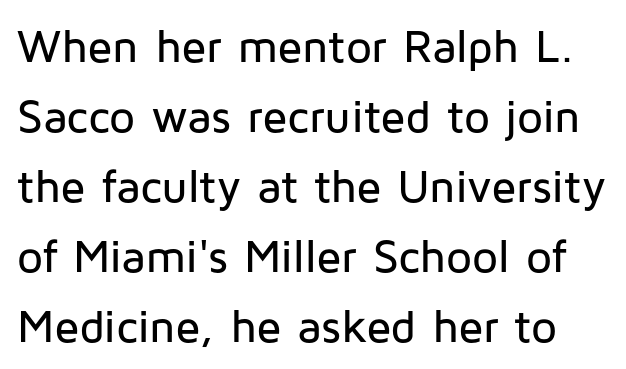
Standard letterfit; no display-style spreading of the glyphs. Is there much room between lines? A standard amount, neither cramped nor airy. The face used here is proportionally spaced, like ordinary book or web type. Nope, not italic — everything's standing straight. Underlining? Definitely not there. This sample uses a sans-serif face.
